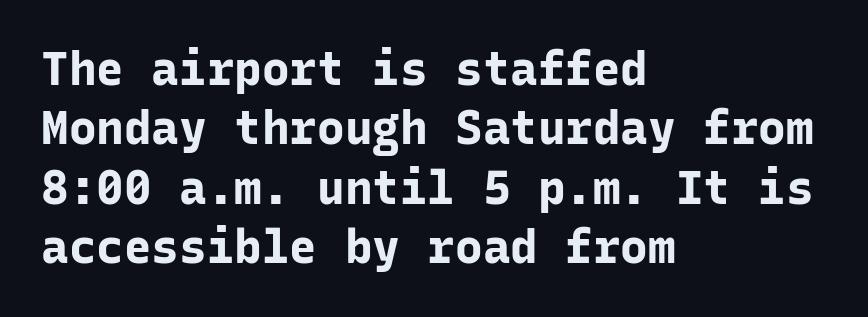
The image shows 46 px bold sans-serif type, upright, monospaced; set left-aligned, normal line spacing (1.29x), normal letter spacing, not underlined; low stroke contrast and a medium x-height.
